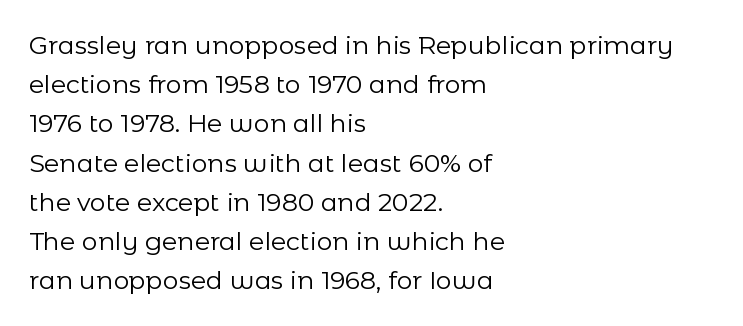
The image shows 25 px text type, upright; set left-aligned, normal line spacing (1.57x), normal letter spacing, not underlined.
